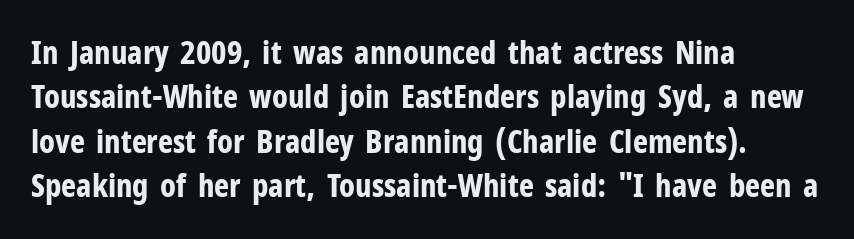
The image shows 32 px bold, condensed sans-serif type, upright; set left-aligned, normal line spacing (1.39x), normal letter spacing, not underlined; low stroke contrast and a medium x-height.
